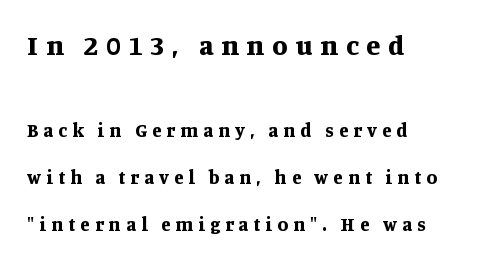
The font's upright variant was chosen for this text. Any mark beneath the type? The region is blank. Spacing verdict: proportional, widths tailored to each character. The ragged edge is on the right, which tells us the setting is flush left.
